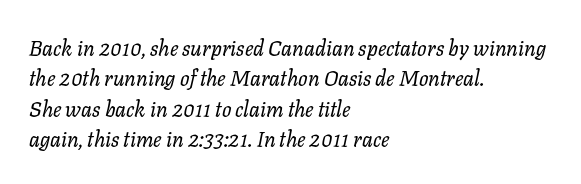
The image shows 21 px text type, italic (leaning right); set left-aligned, normal line spacing (1.45x), normal letter spacing, not underlined.
